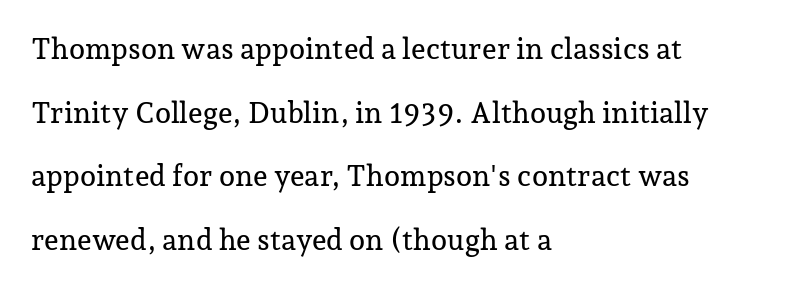
Q: Is the text italic (slanted)? A: No, it is upright.
Q: Is the typeface a serif or a sans-serif typeface? A: Serif.
Q: Is the text underlined? A: No.
Q: How is the paragraph aligned? A: Left-aligned.
Q: Is the spacing between letters normal or unusually wide? A: Normal.
Q: Is the spacing between lines tight, normal or loose? A: Loose.
Q: Width (condensed, normal, or wide)? A: Normal.
Q: Stroke contrast? A: Low.
Q: x-height? A: Medium.
Q: Monospaced? A: No.
